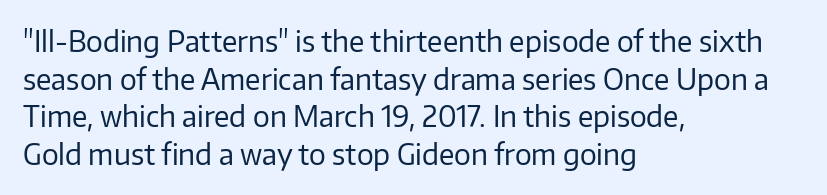
A typesetter would call this zero additional tracking. This rendering uses left alignment, leaving the right contour irregular. Proportional: the letters do not fall into vertical columns. Stems here are at most as thick as an everyday book face.
